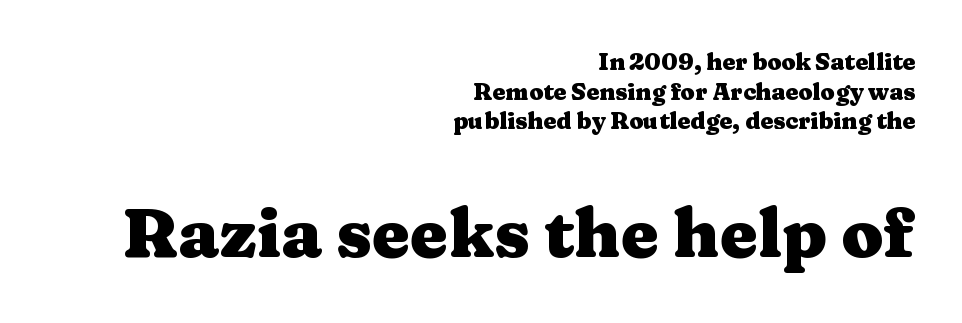
Q: Is the text bold? A: Yes.
Q: Is the text italic (slanted)? A: No, it is upright.
Q: Is the typeface a serif or a sans-serif typeface? A: Serif.
Q: Is the text underlined? A: No.
Q: How is the paragraph aligned? A: Right-aligned.
Q: Is the spacing between letters normal or unusually wide? A: Normal.
Q: Is the spacing between lines tight, normal or loose? A: Normal.
Q: Which block of text is set in a larger size, the first (top) or the second (bottom)? A: The second (bottom) one.
Q: Width (condensed, normal, or wide)? A: Wide.
Q: Stroke contrast? A: Medium.
Q: x-height? A: Medium.
Q: Monospaced? A: No.
